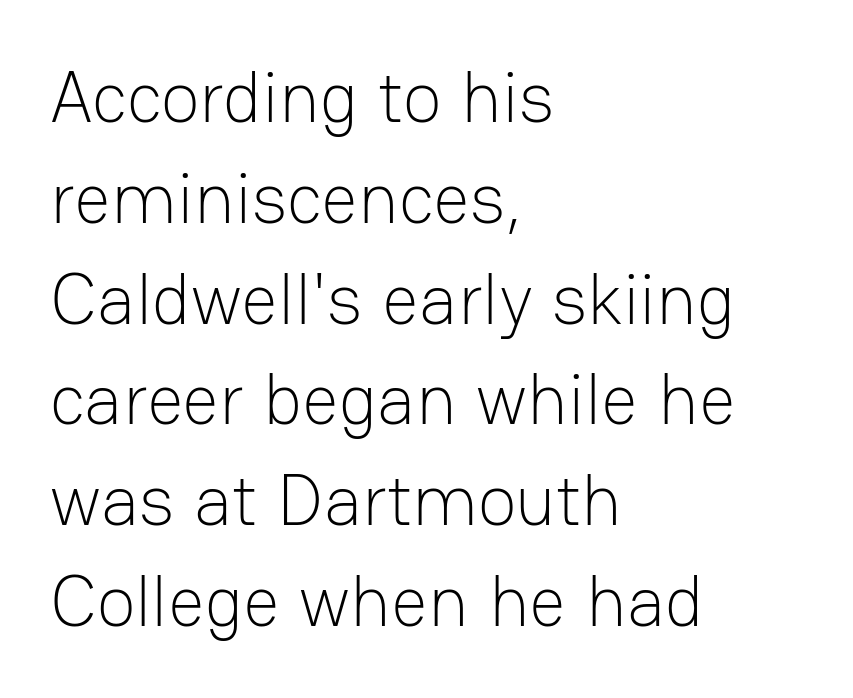
The face used here is rendered with its standard letterfit. The passage shown is typed in a proportional face where columns would drift. The typesetter chose a ragged-right arrangement here. No extra ink here — the face is not bold.
